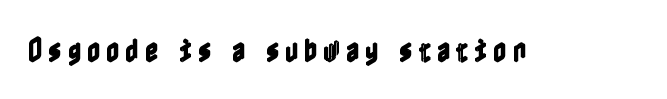
Q: Is the text italic (slanted)? A: No, it is upright.
Q: Is the text underlined? A: No.
Q: Is the spacing between letters normal or unusually wide? A: Unusually wide.
